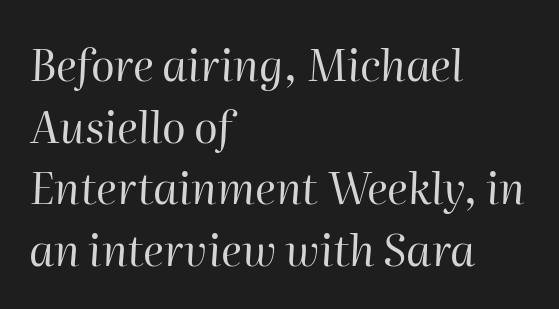
Q: Is the text bold? A: No.
Q: Is the text italic (slanted)? A: Yes, it leans right by about 2 degrees.
Q: Is the text underlined? A: No.
Q: How is the paragraph aligned? A: Left-aligned.
Q: Is the spacing between letters normal or unusually wide? A: Normal.
Q: Is the spacing between lines tight, normal or loose? A: Normal.
Q: Width (condensed, normal, or wide)? A: Normal.
Q: Stroke contrast? A: High.
Q: x-height? A: Medium.
Q: Monospaced? A: No.
